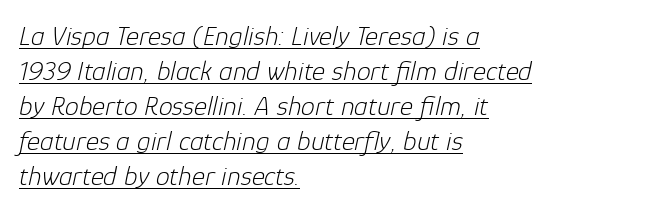
{"italic": "yes", "lean": "right", "slant_degrees": 12, "bold": "no", "weight": "light", "width": "normal", "stroke_contrast": "low", "x_height": "medium", "monospaced": "no", "underline": "yes", "align": "left", "line_spacing": "normal", "line_spacing_ratio": 1.25, "letter_spacing": "normal", "letter_spacing_em": 0.0, "glyph_px": 28}
